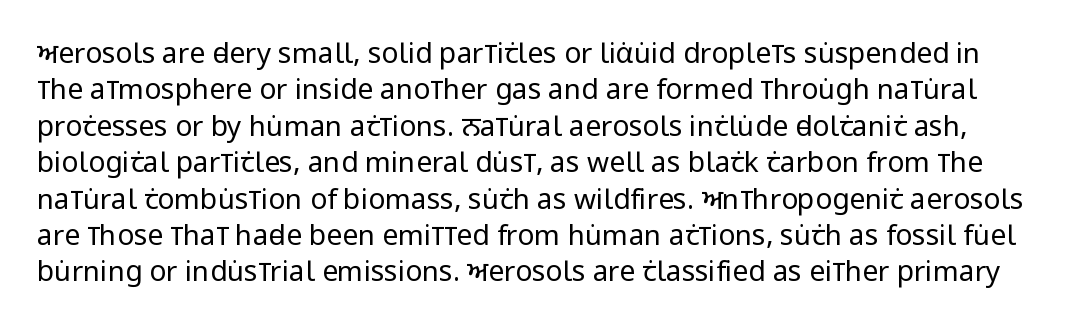
{"serif": "no", "italic": "no", "bold": "no", "weight": "regular", "width": "condensed", "stroke_contrast": "low", "x_height": "large", "monospaced": "no", "underline": "no", "line_spacing": "normal", "line_spacing_ratio": 1.3, "letter_spacing": "normal", "letter_spacing_em": 0.0, "glyph_px": 28}
